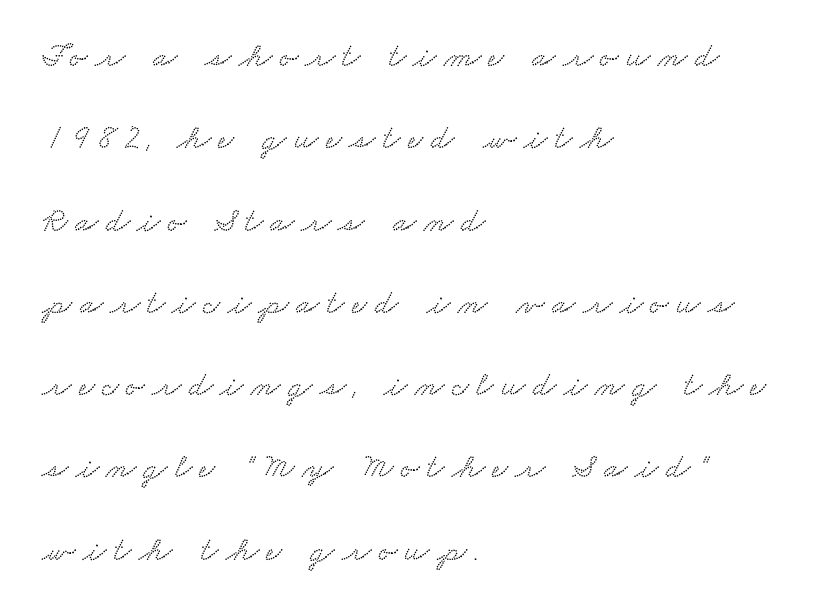
{"serif": "yes", "width": "wide", "stroke_contrast": "low", "x_height": "small", "monospaced": "no", "underline": "no", "align": "left", "line_spacing": "loose", "line_spacing_ratio": 2.42, "letter_spacing": "wide", "letter_spacing_em": 0.22, "glyph_px": 34}
